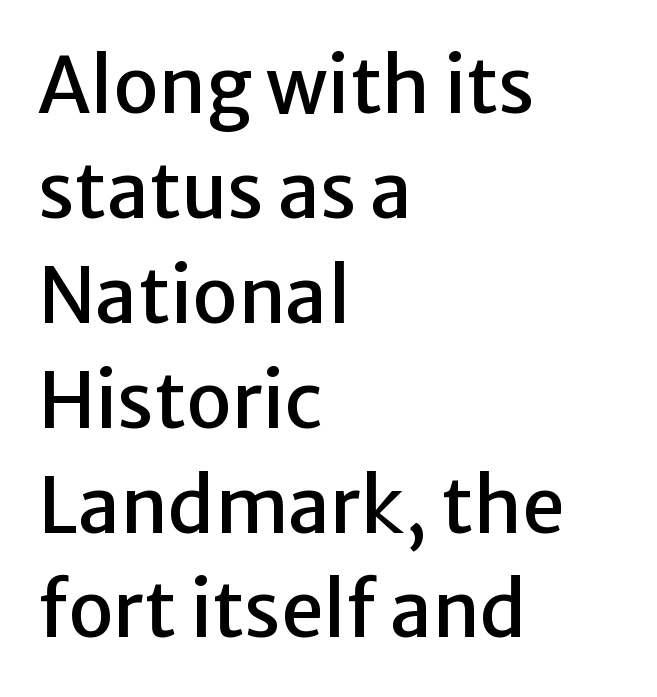
Q: Is the text italic (slanted)? A: No, it is upright.
Q: Is the typeface a serif or a sans-serif typeface? A: Sans-serif.
Q: Is the text underlined? A: No.
Q: How is the paragraph aligned? A: Left-aligned.
Q: Is the spacing between letters normal or unusually wide? A: Normal.
Q: Is the spacing between lines tight, normal or loose? A: Normal.
Q: Width (condensed, normal, or wide)? A: Normal.
Q: Stroke contrast? A: Low.
Q: x-height? A: Medium.
Q: Monospaced? A: No.
